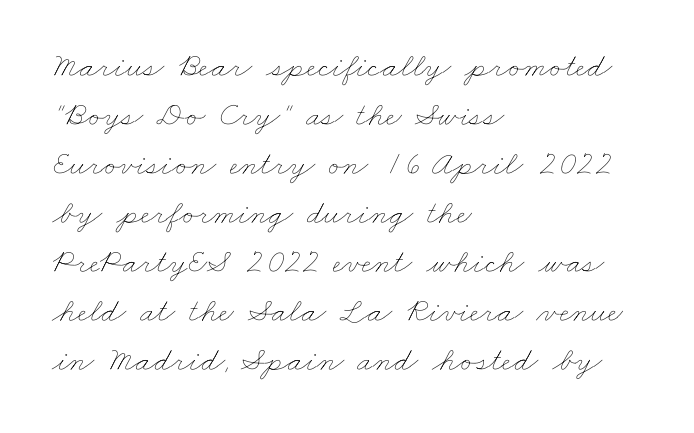
{"bold": "no", "weight": "thin", "width": "wide", "stroke_contrast": "low", "x_height": "small", "monospaced": "no", "underline": "no", "align": "left", "line_spacing": "normal", "line_spacing_ratio": 1.44, "letter_spacing": "normal", "letter_spacing_em": 0.0, "glyph_px": 34}
